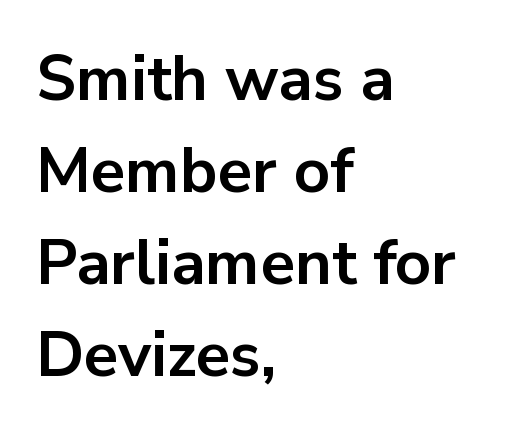
The letters sit at their default tracking, neither squeezed nor spread. One glance says typical: line gaps are just what's usual. The rendering uses a bold face; every stroke is thick and dark. Do the characters align in a grid? No, the font is proportional. The lines are quadded left.
